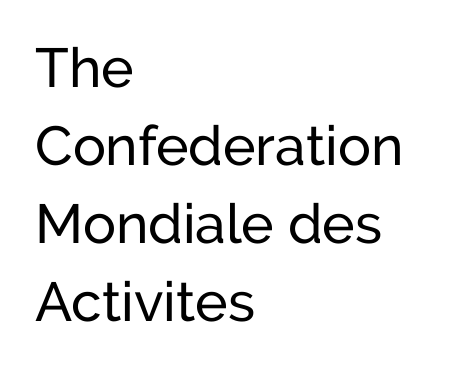
Q: Is the text italic (slanted)? A: No, it is upright.
Q: Is the typeface a serif or a sans-serif typeface? A: Sans-serif.
Q: Is the text underlined? A: No.
Q: How is the paragraph aligned? A: Left-aligned.
Q: Is the spacing between letters normal or unusually wide? A: Normal.
Q: Is the spacing between lines tight, normal or loose? A: Normal.
Q: Width (condensed, normal, or wide)? A: Normal.
Q: Stroke contrast? A: Low.
Q: x-height? A: Medium.
Q: Monospaced? A: No.
